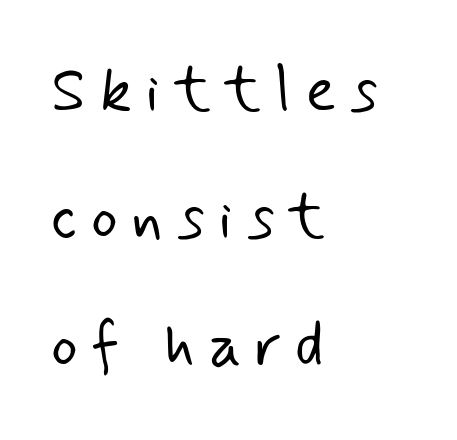
Notice how the passage keeps a crisp vertical edge on the left only. This rendering employs a face without finishing strokes, i.e., a sans-serif. What stands out about the letter spacing? Its width — letters are far apart. The characters are drawn with everyday or finer stroke widths. Compared with typical paragraphs, the rows here are farther apart.
